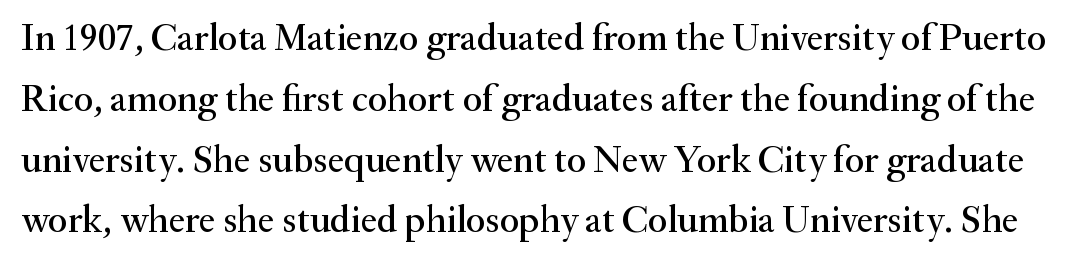
Every character sits straight up, as roman type does. The string is rendered with underlining switched off. Proportional: the letters do not fall into vertical columns. Horizontal bands of white between lines are of average thickness. You could call the tracking neutral — neither tight nor loose.
